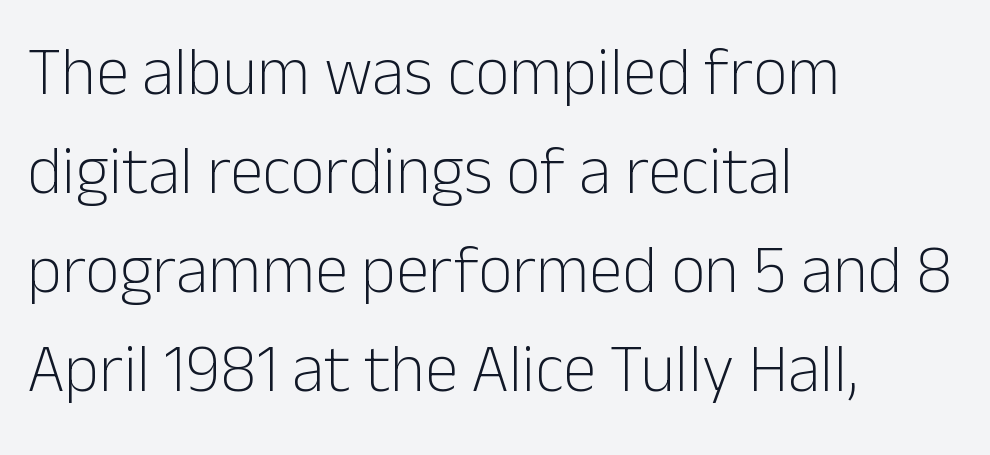
{"serif": "no", "italic": "no", "bold": "no", "weight": "light", "width": "normal", "stroke_contrast": "low", "x_height": "medium", "monospaced": "no", "underline": "no", "align": "left", "line_spacing": "normal", "line_spacing_ratio": 1.48, "letter_spacing": "normal", "letter_spacing_em": 0.0, "glyph_px": 67}
